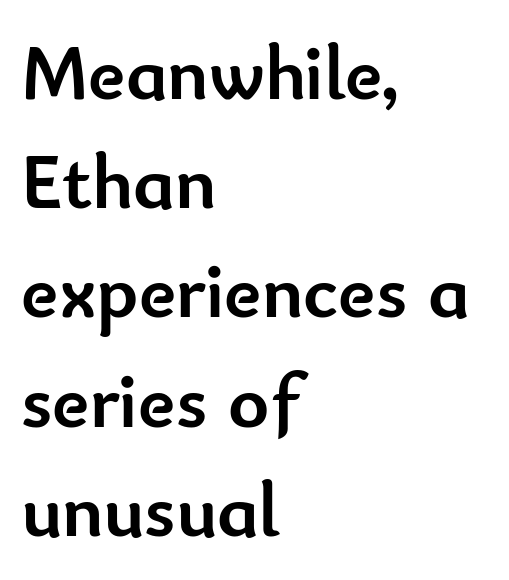
Q: Is the text bold? A: Yes.
Q: Is the text italic (slanted)? A: No, it is upright.
Q: Is the typeface a serif or a sans-serif typeface? A: Sans-serif.
Q: Is the text underlined? A: No.
Q: How is the paragraph aligned? A: Left-aligned.
Q: Is the spacing between letters normal or unusually wide? A: Normal.
Q: Is the spacing between lines tight, normal or loose? A: Normal.
Q: Width (condensed, normal, or wide)? A: Normal.
Q: Stroke contrast? A: Low.
Q: x-height? A: Small.
Q: Monospaced? A: No.
